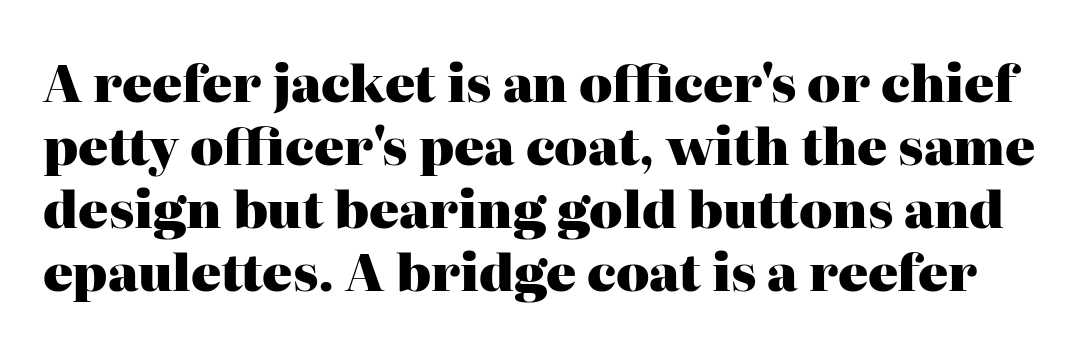
Q: Is the text bold? A: Yes.
Q: Is the text italic (slanted)? A: No, it is upright.
Q: Is the typeface a serif or a sans-serif typeface? A: Serif.
Q: Is the text underlined? A: No.
Q: Is the spacing between letters normal or unusually wide? A: Normal.
Q: Is the spacing between lines tight, normal or loose? A: Normal.
Q: Width (condensed, normal, or wide)? A: Normal.
Q: Stroke contrast? A: High.
Q: x-height? A: Medium.
Q: Monospaced? A: No.
